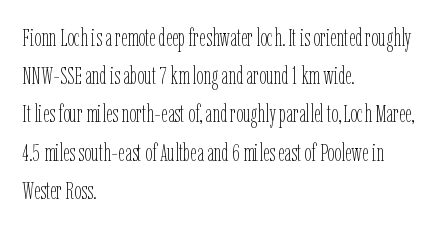
{"italic": "no", "bold": "no", "underline": "no", "align": "left", "line_spacing": "normal", "line_spacing_ratio": 1.53, "letter_spacing": "normal", "letter_spacing_em": 0.0, "glyph_px": 25}
